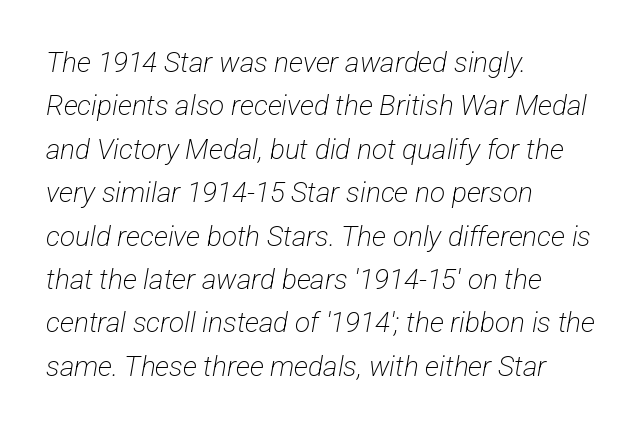
Q: Is the text bold? A: No.
Q: Is the typeface a serif or a sans-serif typeface? A: Sans-serif.
Q: Is the text underlined? A: No.
Q: How is the paragraph aligned? A: Left-aligned.
Q: Is the spacing between letters normal or unusually wide? A: Normal.
Q: Is the spacing between lines tight, normal or loose? A: Normal.
Q: Width (condensed, normal, or wide)? A: Condensed.
Q: Stroke contrast? A: Low.
Q: x-height? A: Medium.
Q: Monospaced? A: No.
